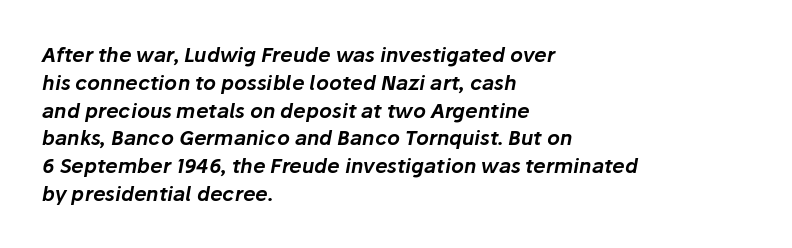
Style check: oblique. Alignment: flush left. The words here are not underlined. Letter spacing: default. In terms of leading, this rendering sits right in the middle.
